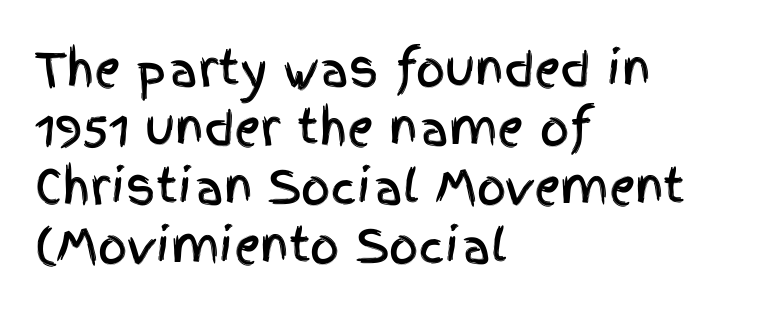
The image shows 46 px condensed sans-serif type, upright; set left-aligned, normal line spacing (1.28x), normal letter spacing, not underlined; a large x-height.
